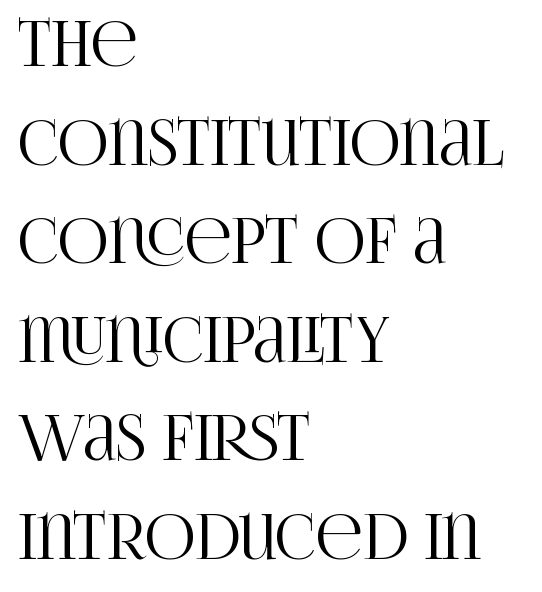
Standard letterfit; no display-style spreading of the glyphs. The space directly below the letters is spotless. Layout note: lines flush left. The glyphs in this specimen are seriffed.
